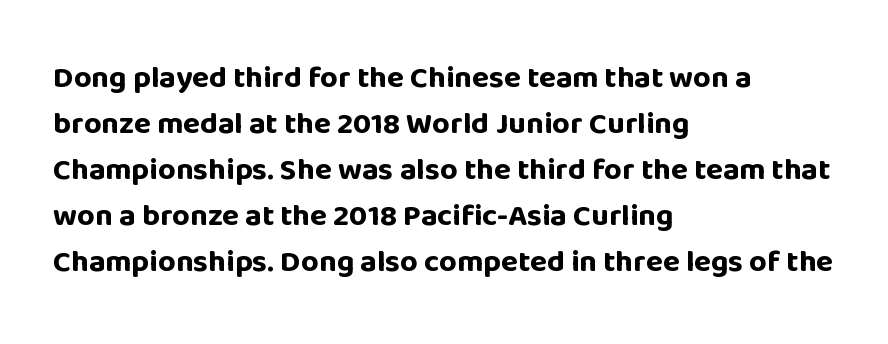
{"serif": "no", "italic": "no", "bold": "yes", "weight": "bold", "width": "normal", "stroke_contrast": "low", "x_height": "large", "monospaced": "no", "underline": "no", "align": "left", "line_spacing": "normal", "line_spacing_ratio": 1.48, "letter_spacing": "normal", "letter_spacing_em": 0.0, "glyph_px": 31}
